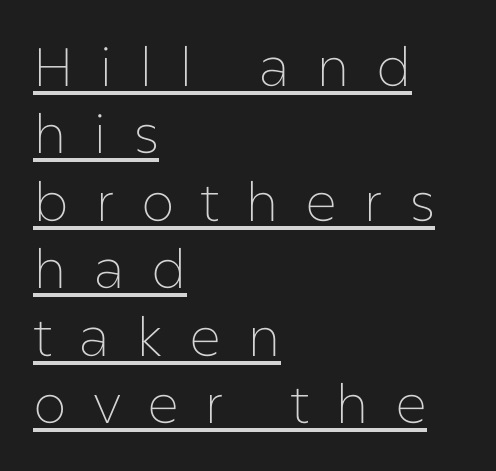
The lines are quadded left. Nope, no serifs anywhere on these letters. Weight: not bold — regular or lighter. Every character sits straight up, as roman type does.
